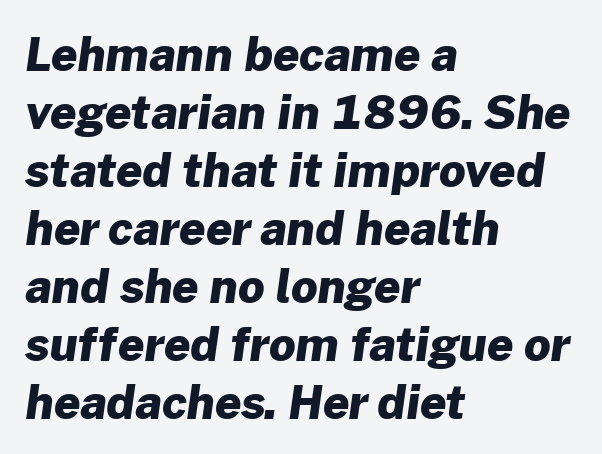
Q: Is the text bold? A: Yes.
Q: Is the typeface a serif or a sans-serif typeface? A: Sans-serif.
Q: Is the text underlined? A: No.
Q: How is the paragraph aligned? A: Left-aligned.
Q: Is the spacing between letters normal or unusually wide? A: Normal.
Q: Is the spacing between lines tight, normal or loose? A: Normal.
Q: Width (condensed, normal, or wide)? A: Normal.
Q: Stroke contrast? A: Low.
Q: x-height? A: Medium.
Q: Monospaced? A: No.
